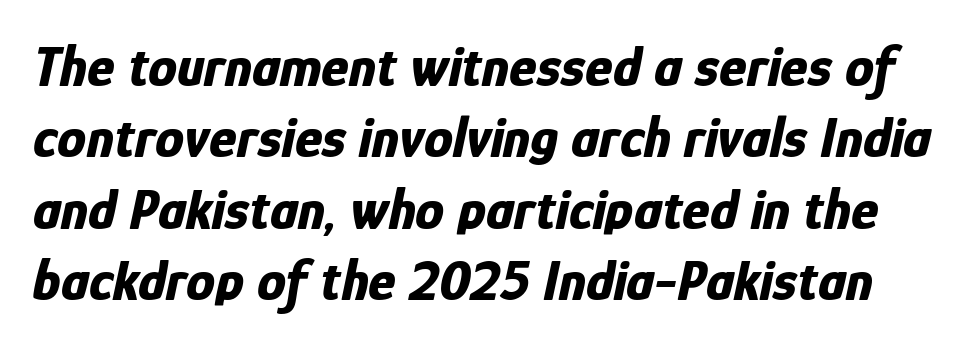
{"italic": "yes", "lean": "right", "slant_degrees": 12, "bold": "yes", "weight": "bold", "width": "condensed", "stroke_contrast": "low", "x_height": "medium", "monospaced": "no", "underline": "no", "line_spacing_ratio": 1.23, "letter_spacing": "normal", "letter_spacing_em": 0.0, "glyph_px": 58}
